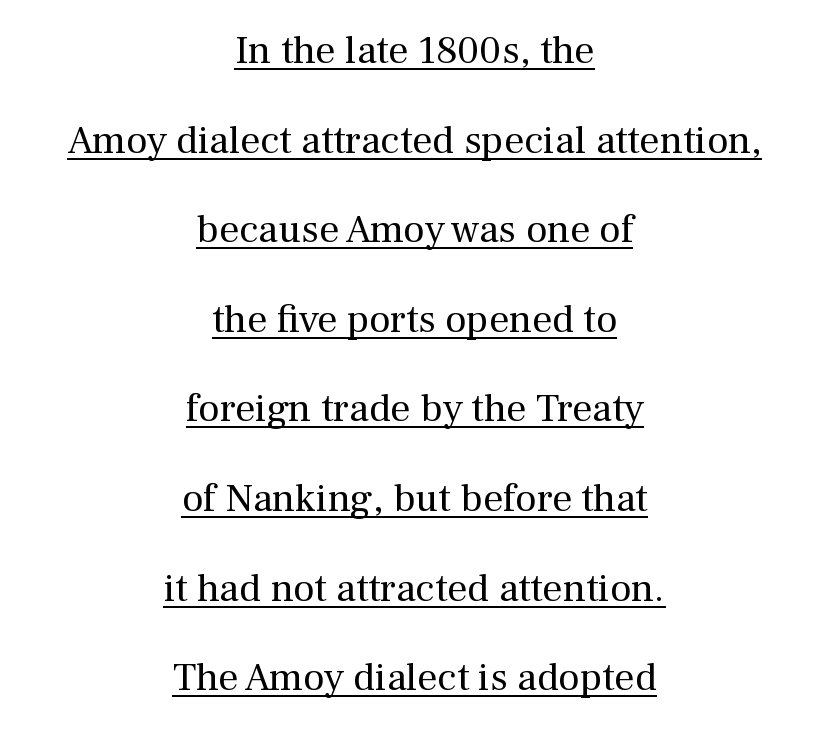
{"serif": "yes", "italic": "no", "bold": "no", "weight": "regular", "width": "normal", "stroke_contrast": "medium", "x_height": "medium", "monospaced": "no", "underline": "yes", "align": "center", "line_spacing": "loose", "line_spacing_ratio": 2.24, "letter_spacing": "normal", "letter_spacing_em": 0.0, "glyph_px": 40}
